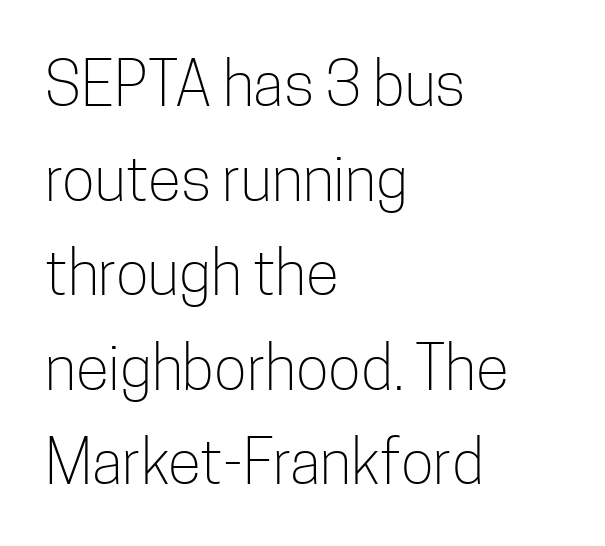
Horizontal bands of white between lines are of average thickness. The letters stand straight up with perfectly vertical stems. Proportional: the letters do not fall into vertical columns. The cut favours lightness, reaching ordinary text weight at its darkest. Words float on clear page, feet unadorned.
